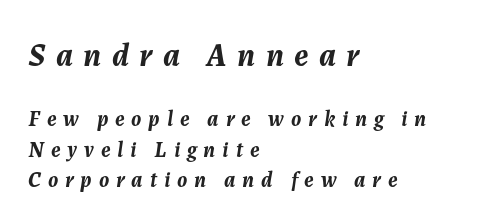
Caption: upper text group enlarged, lower text group reduced. Clear beneath every line of the passage. Looks like regular typesetting: each glyph gets only the width it needs. Chunky letters — that's bold for sure.
